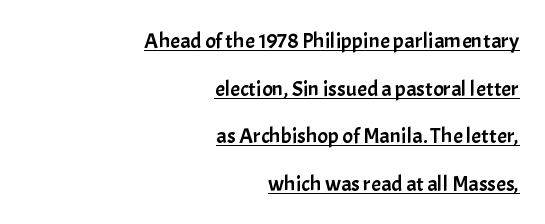
{"italic": "no", "underline": "yes", "align": "right", "line_spacing": "loose", "line_spacing_ratio": 2.16, "letter_spacing": "normal", "letter_spacing_em": 0.0, "glyph_px": 22}
